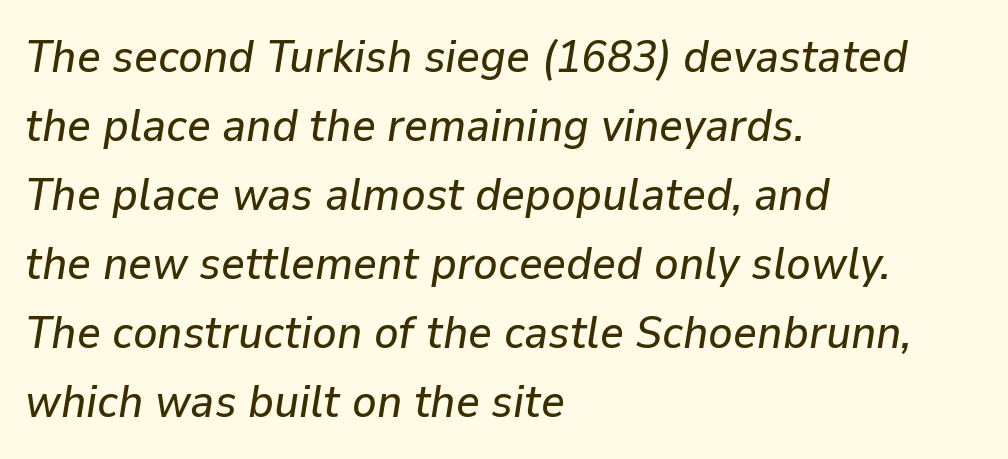
The image shows 46 px text type, italic (leaning right); set left-aligned, normal line spacing (1.5x), normal letter spacing, not underlined; low stroke contrast and a medium x-height.
